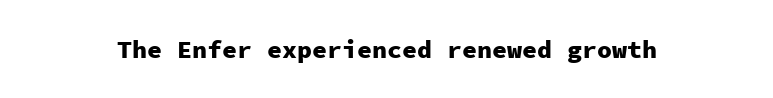
The image shows 25 px bold type, upright; set normal letter spacing, not underlined.
